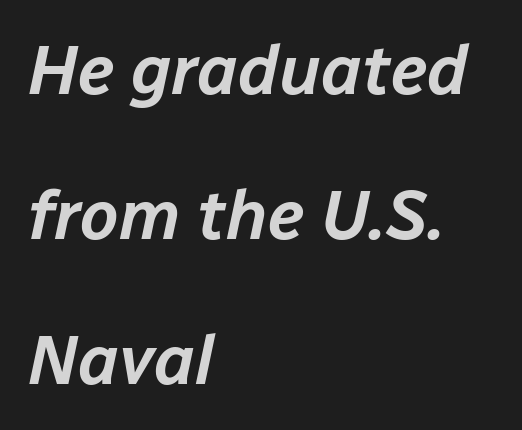
The image shows 69 px text type, italic (leaning right); set left-aligned, loose line spacing (2.1x), normal letter spacing, not underlined; low stroke contrast and a medium x-height.
